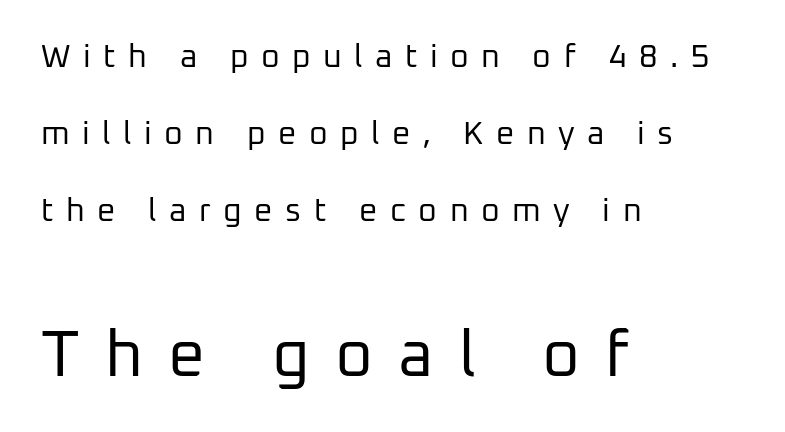
Does the leading feel generous? Absolutely, it's lavish. The typeface has the unassuming heft of standard copy or less. Visually the block forms a straight wall on the left and a jagged coastline on the right. Spacing verdict: proportional, widths tailored to each character. The font's upright variant was chosen for this text. A typesetter would label this face a sans.
